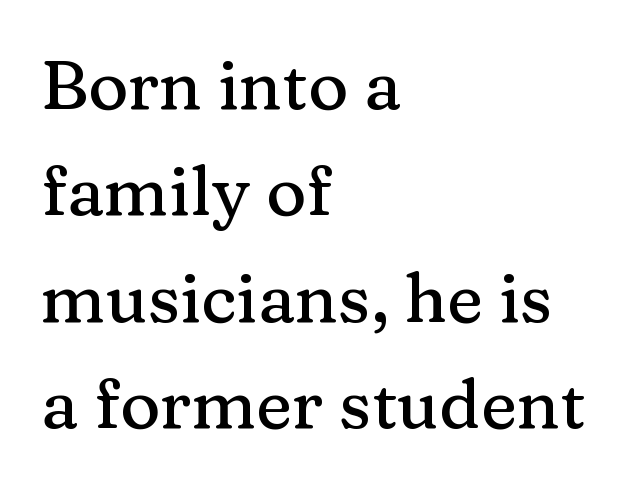
Q: Is the text italic (slanted)? A: No, it is upright.
Q: Is the typeface a serif or a sans-serif typeface? A: Serif.
Q: Is the text underlined? A: No.
Q: How is the paragraph aligned? A: Left-aligned.
Q: Is the spacing between letters normal or unusually wide? A: Normal.
Q: Is the spacing between lines tight, normal or loose? A: Normal.
Q: Width (condensed, normal, or wide)? A: Normal.
Q: Stroke contrast? A: Medium.
Q: x-height? A: Medium.
Q: Monospaced? A: No.
